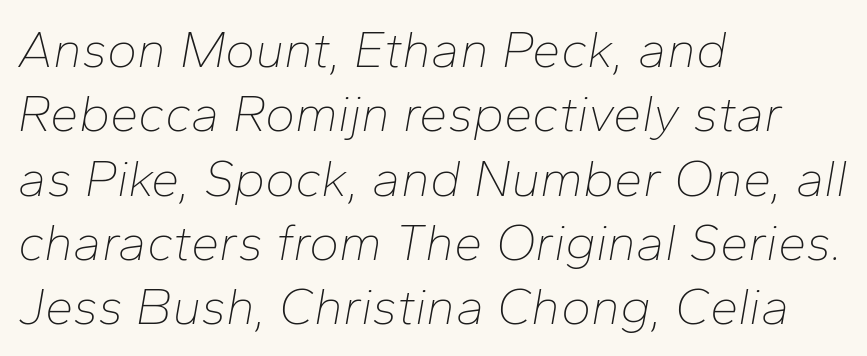
Think of a printed novel: that variable character pitch is what you see here. The lines are quadded left. Quick note: italic. Between one letter and the next there's only the usual sliver of space. Stroke thickness stays within the range of a standard reading face or lighter.
